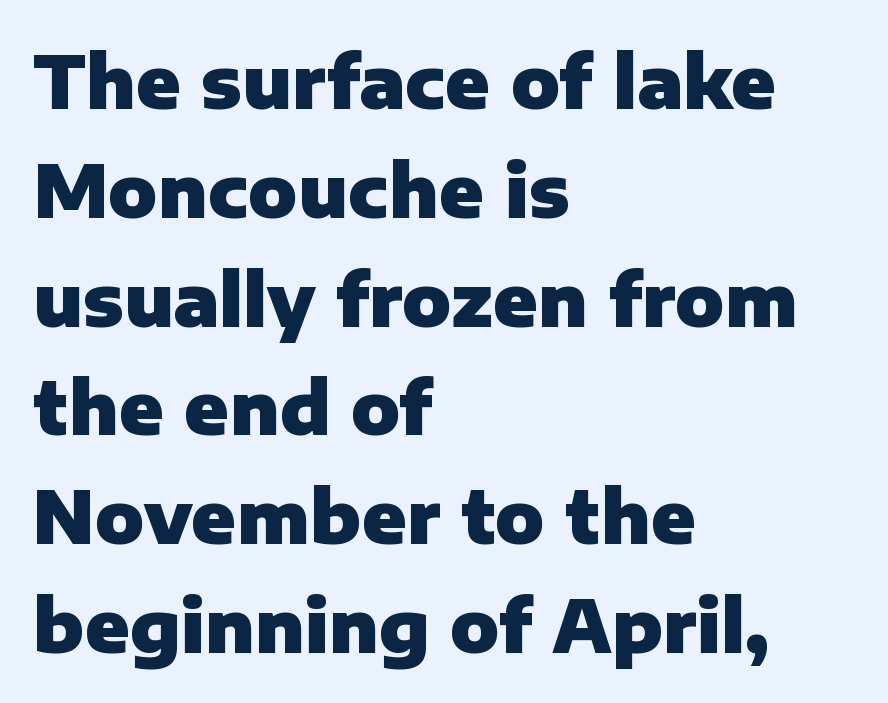
Q: Is the text bold? A: Yes.
Q: Is the text italic (slanted)? A: No, it is upright.
Q: Is the typeface a serif or a sans-serif typeface? A: Sans-serif.
Q: Is the text underlined? A: No.
Q: How is the paragraph aligned? A: Left-aligned.
Q: Is the spacing between letters normal or unusually wide? A: Normal.
Q: Is the spacing between lines tight, normal or loose? A: Normal.
Q: Width (condensed, normal, or wide)? A: Normal.
Q: Stroke contrast? A: Low.
Q: x-height? A: Medium.
Q: Monospaced? A: No.
